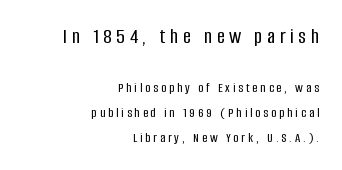
Q: Is the text italic (slanted)? A: No, it is upright.
Q: Is the text underlined? A: No.
Q: How is the paragraph aligned? A: Right-aligned.
Q: Is the spacing between letters normal or unusually wide? A: Unusually wide.
Q: Which block of text is set in a larger size, the first (top) or the second (bottom)? A: The first (top) one.
